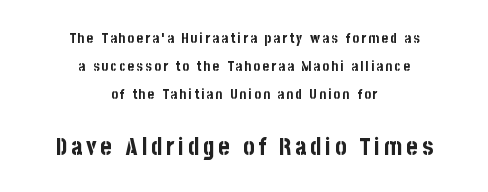
The image shows 24 px bold type, upright; set centered, loose line spacing (1.99x), not underlined; the second (bottom) block is 1.71x larger.
